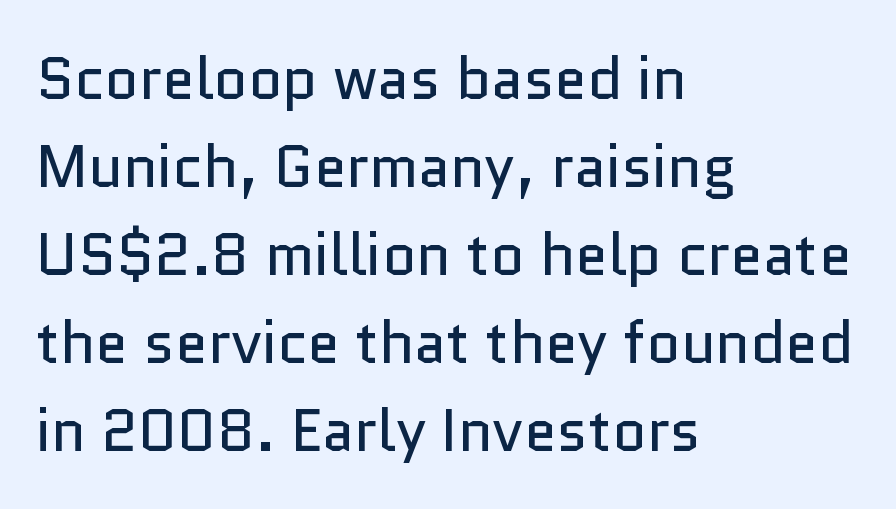
Posture: upright roman. Proportional: the letters do not fall into vertical columns. The passage shown is typeset with a sans-serif family. Horizontal bands of white between lines are of average thickness.
